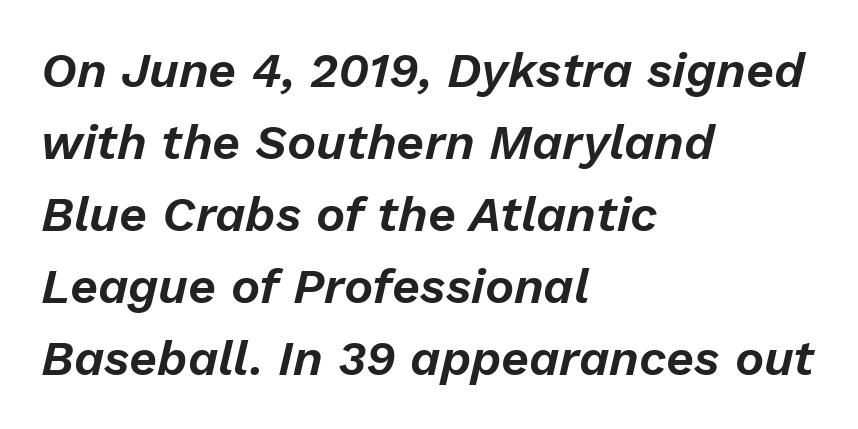
{"italic": "yes", "lean": "right", "slant_degrees": 13, "width": "normal", "stroke_contrast": "low", "x_height": "medium", "monospaced": "no", "underline": "no", "align": "left", "line_spacing": "normal", "line_spacing_ratio": 1.47, "letter_spacing": "normal", "letter_spacing_em": 0.0, "glyph_px": 49}
